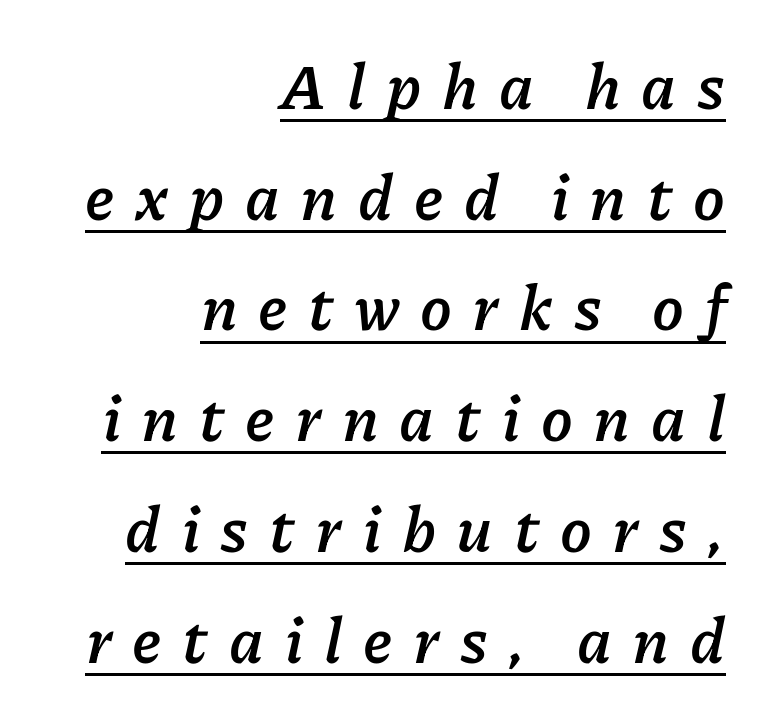
Q: Is the text bold? A: Yes.
Q: Is the text italic (slanted)? A: Yes, it leans right by about 11 degrees.
Q: Is the text underlined? A: Yes.
Q: How is the paragraph aligned? A: Right-aligned.
Q: Is the spacing between letters normal or unusually wide? A: Unusually wide.
Q: Width (condensed, normal, or wide)? A: Normal.
Q: Stroke contrast? A: Low.
Q: x-height? A: Medium.
Q: Monospaced? A: No.
